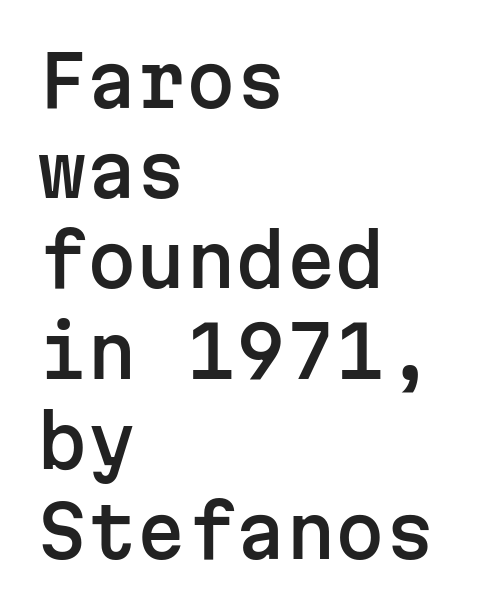
The image shows 71 px sans-serif type, upright, monospaced; set left-aligned, normal line spacing (1.27x), normal letter spacing, not underlined; low stroke contrast and a medium x-height.
